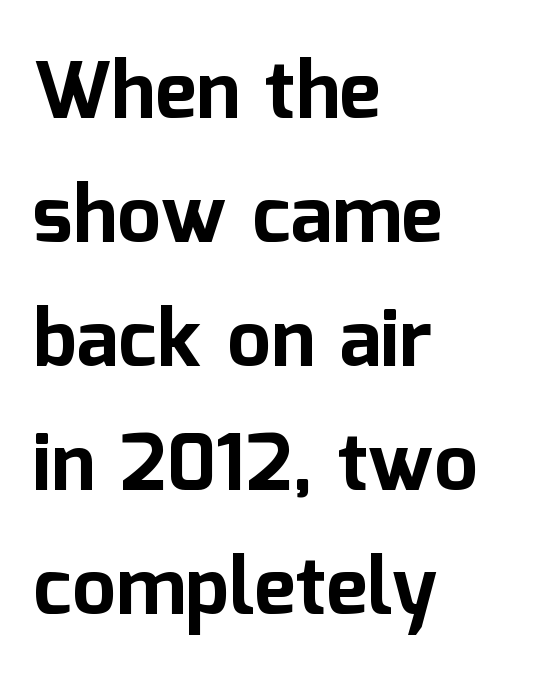
Students, this is bold: see how much ink each stroke carries. Short note: letters normally spaced. The rendering uses natural spacing where letterforms have individual widths. In terms of leading, this rendering sits right in the middle. The font family rendered here belongs to the sans-serif group. The typography opts for an upright posture over an oblique one.
